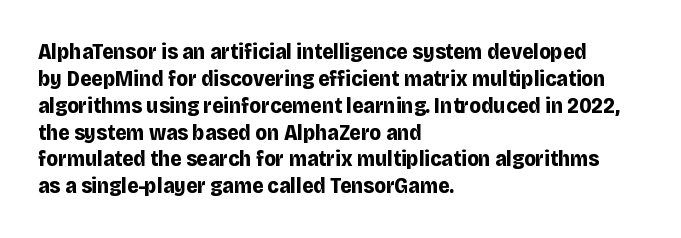
A typesetter would mark this as roman, not italic. What stands out about the letter spacing? Nothing — it is the standard amount. The baseline area is clear. Caption: bold face, heavy strokes.
